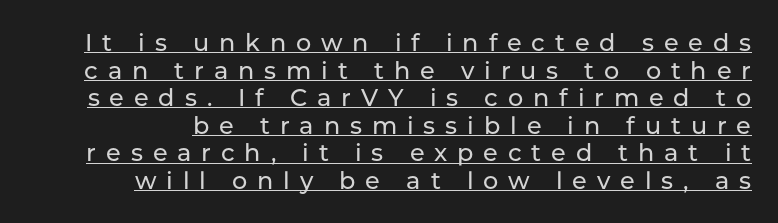
{"italic": "no", "underline": "yes", "line_spacing": "tight", "line_spacing_ratio": 1.15, "letter_spacing": "wide", "letter_spacing_em": 0.41, "glyph_px": 24}
